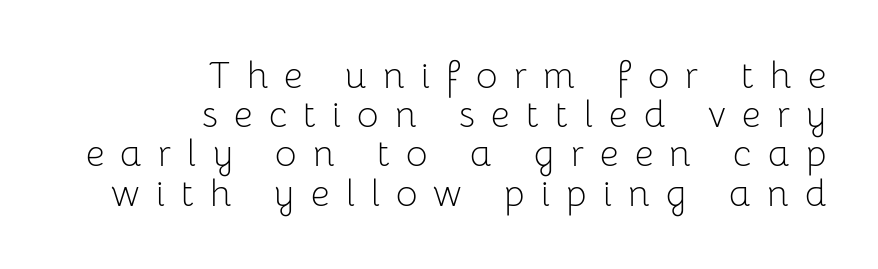
{"serif": "no", "italic": "no", "bold": "no", "weight": "light", "width": "normal", "stroke_contrast": "low", "x_height": "medium", "monospaced": "no", "underline": "no", "align": "right", "line_spacing": "tight", "line_spacing_ratio": 1.06, "letter_spacing": "wide", "letter_spacing_em": 0.44, "glyph_px": 37}
